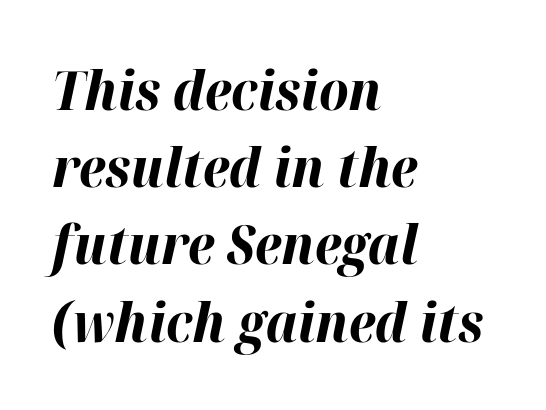
Reading down the block, your eye returns to a fixed left position each line. Think of a printed novel: that variable character pitch is what you see here. Each row of text sits above clean, open space. Leading: standard. What weight is shown? A full bold with thick strokes. Standard letterfit; no display-style spreading of the glyphs.
